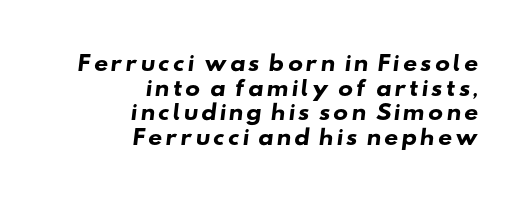
The image shows 20 px bold type; set right-aligned, line spacing 1.23x, not underlined.
